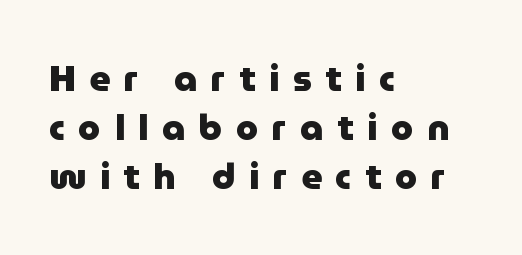
This sample has the flowing, uneven cadence of proportional lettering. Does the type have serifs? No, each stem ends abruptly. If you measured baseline to baseline, you'd find a middling distance. This rendering uses left alignment, leaving the right contour irregular. The typesetting leans heavy: a genuine bold. Rendered with straight, roman letterforms.
